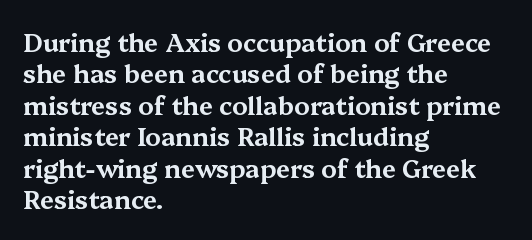
Q: Is the text italic (slanted)? A: No, it is upright.
Q: Is the text underlined? A: No.
Q: How is the paragraph aligned? A: Left-aligned.
Q: Is the spacing between letters normal or unusually wide? A: Normal.
Q: Is the spacing between lines tight, normal or loose? A: Normal.
